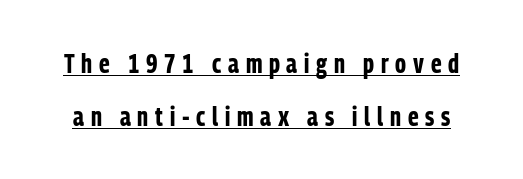
The image shows 26 px bold type, upright; set loose line spacing (2.02x), unusually wide letter spacing (+0.26 em), underlined.
